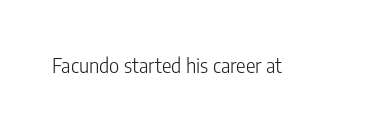
{"italic": "no", "bold": "no", "underline": "no", "letter_spacing": "normal", "letter_spacing_em": 0.0, "glyph_px": 20}
